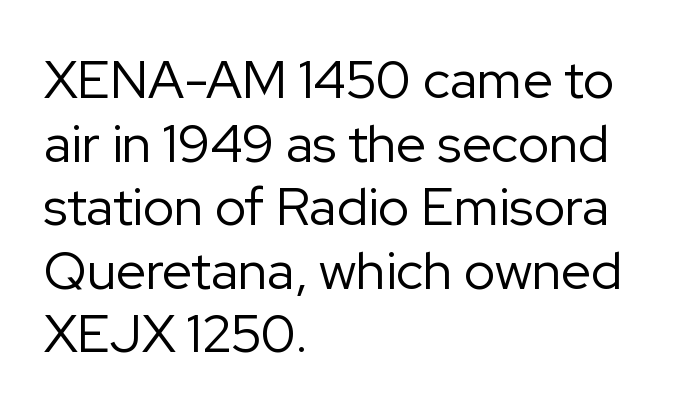
Short and long lines alike share a common starting point at left. The strokes carry an ordinary text weight at most. This rendering features lettering with no underline. These lines were composed using upright roman letters. Short note: letters normally spaced.
